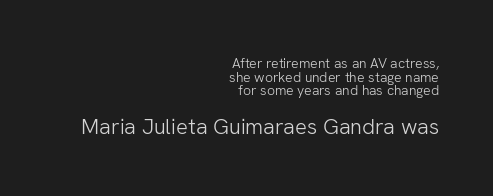
The image shows 22 px text type, upright; set right-aligned, tight line spacing (0.97x), normal letter spacing, not underlined; the second (bottom) block is 1.57x larger.
